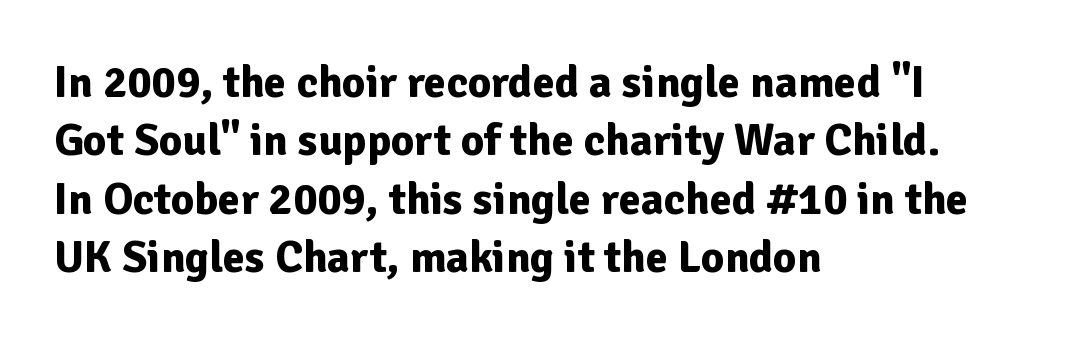
Q: Is the text bold? A: Yes.
Q: Is the text italic (slanted)? A: No, it is upright.
Q: Is the typeface a serif or a sans-serif typeface? A: Sans-serif.
Q: Is the text underlined? A: No.
Q: How is the paragraph aligned? A: Left-aligned.
Q: Is the spacing between letters normal or unusually wide? A: Normal.
Q: Is the spacing between lines tight, normal or loose? A: Normal.
Q: Width (condensed, normal, or wide)? A: Normal.
Q: Stroke contrast? A: Low.
Q: x-height? A: Medium.
Q: Monospaced? A: No.
